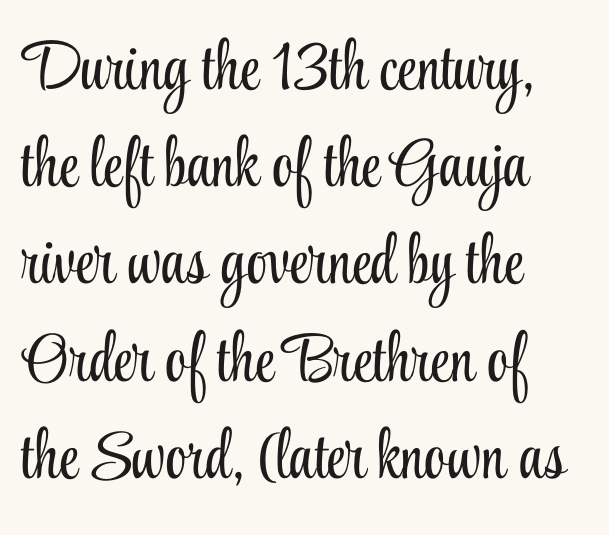
The horizontal fit of the characters is conventional and even. Typographically, this falls in the serif category. The font sits on the lighter half of the weight spectrum, regular included. Regular leading. Character widths vary here, with narrow letters taking less room than wide ones.
